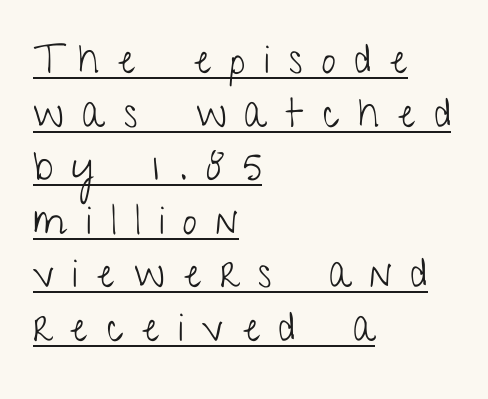
{"serif": "no", "italic": "no", "bold": "no", "weight": "light", "width": "condensed", "stroke_contrast": "low", "x_height": "medium", "monospaced": "no", "underline": "yes", "align": "left", "line_spacing": "normal", "line_spacing_ratio": 1.34, "letter_spacing": "wide", "letter_spacing_em": 0.48, "glyph_px": 40}
